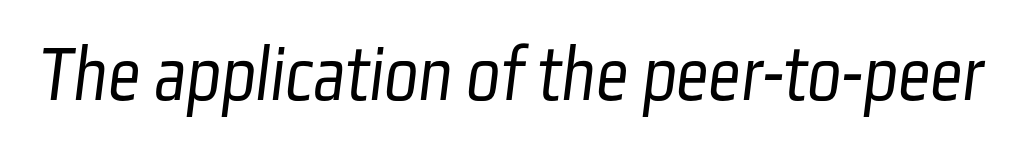
Q: Is the text bold? A: No.
Q: Is the typeface a serif or a sans-serif typeface? A: Sans-serif.
Q: Is the text underlined? A: No.
Q: Is the spacing between letters normal or unusually wide? A: Normal.
Q: Width (condensed, normal, or wide)? A: Condensed.
Q: Stroke contrast? A: Low.
Q: x-height? A: Medium.
Q: Monospaced? A: No.
